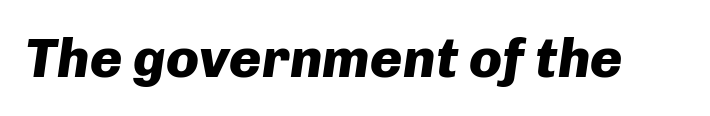
How are the letters spaced? Ordinarily, with no added tracking. A dark, heavy texture on the line: the type is bold. The lettering tilts uniformly, giving the passage an italic look. This sample has the flowing, uneven cadence of proportional lettering. The space beneath each line is pristine and unruled.
